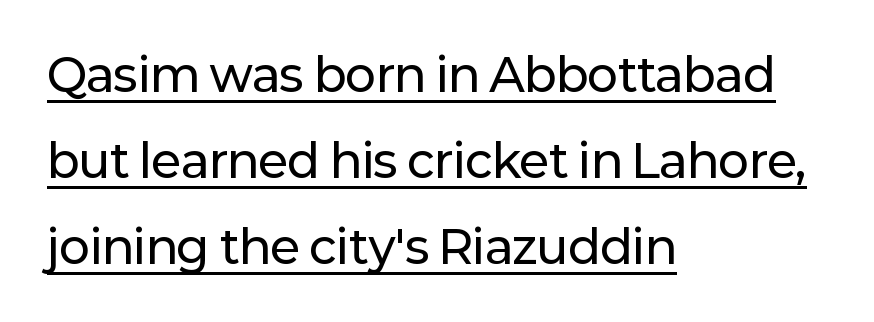
The image shows 46 px sans-serif type, upright; set left-aligned, line spacing 1.87x, normal letter spacing, underlined; low stroke contrast and a medium x-height.
